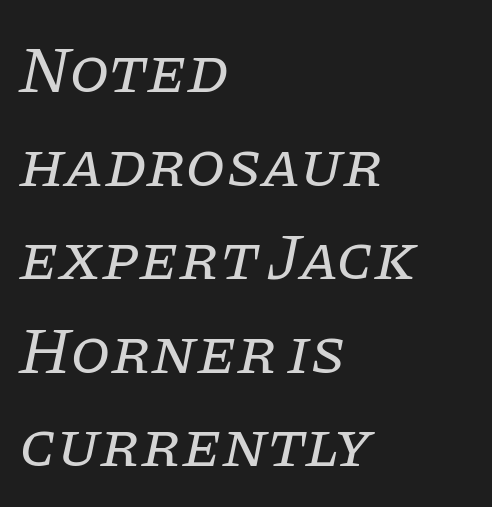
Q: Is the text bold? A: No.
Q: Is the text italic (slanted)? A: Yes, it leans right by about 11 degrees.
Q: Is the typeface a serif or a sans-serif typeface? A: Serif.
Q: Is the text underlined? A: No.
Q: How is the paragraph aligned? A: Left-aligned.
Q: Is the spacing between letters normal or unusually wide? A: Normal.
Q: Is the spacing between lines tight, normal or loose? A: Normal.
Q: Width (condensed, normal, or wide)? A: Normal.
Q: Stroke contrast? A: Low.
Q: x-height? A: Large.
Q: Monospaced? A: No.
